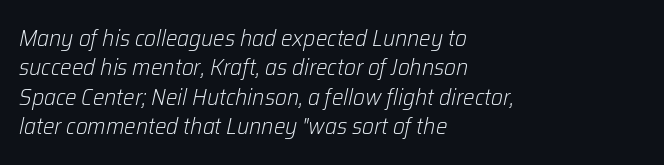
The strip under each line holds only bare page. Stems and bowls with no extra thickness — not bold. The letters sit at their default tracking, neither squeezed nor spread. The text block is weighted toward the left margin, trailing off unevenly rightward.
